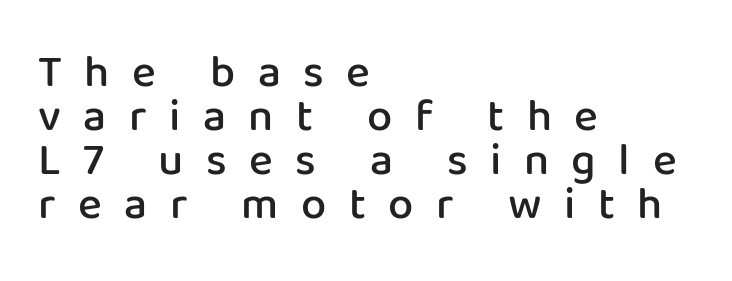
{"serif": "no", "italic": "no", "bold": "semi", "weight": "semibold", "width": "normal", "stroke_contrast": "low", "x_height": "medium", "monospaced": "no", "underline": "no", "align": "left", "line_spacing": "tight", "line_spacing_ratio": 0.98, "letter_spacing": "wide", "letter_spacing_em": 0.5, "glyph_px": 45}
